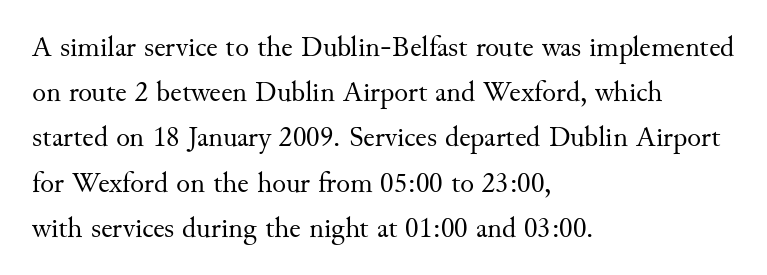
{"serif": "yes", "italic": "no", "bold": "no", "weight": "regular", "width": "normal", "stroke_contrast": "medium", "x_height": "small", "monospaced": "no", "underline": "no", "align": "left", "line_spacing": "normal", "line_spacing_ratio": 1.56, "letter_spacing": "normal", "letter_spacing_em": 0.0, "glyph_px": 29}
